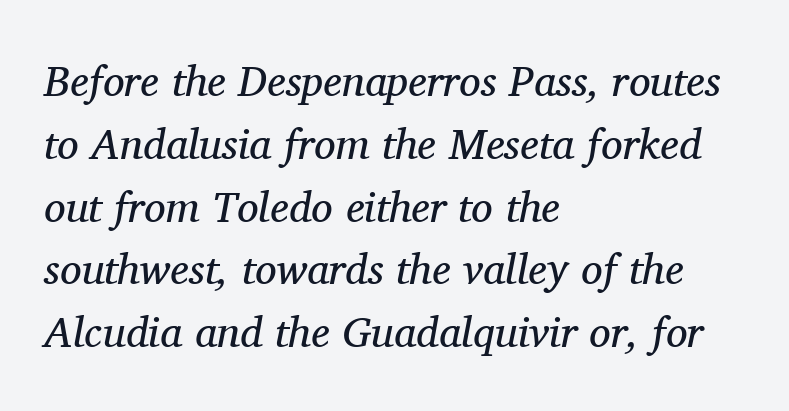
The image shows 43 px regular-weight serif type, italic (leaning right); set left-aligned, normal line spacing (1.46x), normal letter spacing, not underlined; medium stroke contrast and a medium x-height.
